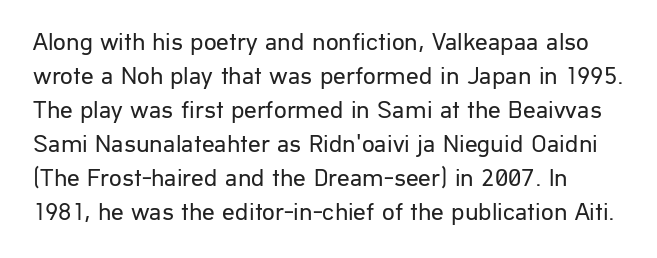
The space between consecutive lines is moderate. This reads as an unemphasized weight, regular at the heaviest. The lettering stays uniformly vertical, giving the passage a roman look. The rendering keeps characters at their native spacing. The foot of each line stays bare and open.
